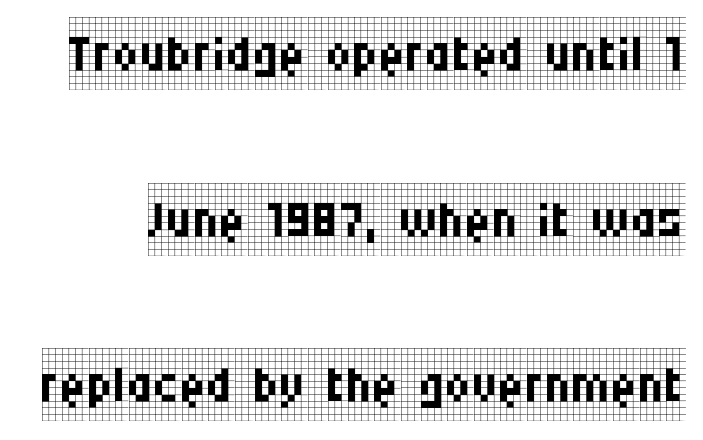
{"serif": "yes", "italic": "no", "bold": "no", "weight": "regular", "width": "condensed", "stroke_contrast": "low", "x_height": "large", "monospaced": "no", "underline": "no", "line_spacing": "loose", "line_spacing_ratio": 2.27, "letter_spacing": "normal", "letter_spacing_em": 0.0, "glyph_px": 73}
